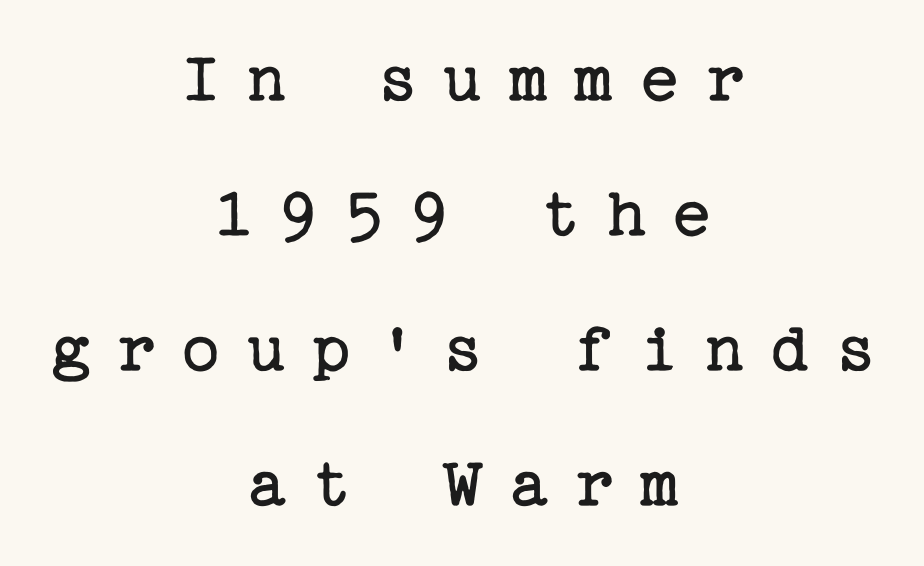
{"serif": "yes", "italic": "no", "bold": "no", "weight": "regular", "width": "normal", "stroke_contrast": "low", "x_height": "medium", "underline": "no", "align": "center", "line_spacing_ratio": 1.85, "letter_spacing": "wide", "letter_spacing_em": 0.35, "glyph_px": 73}
